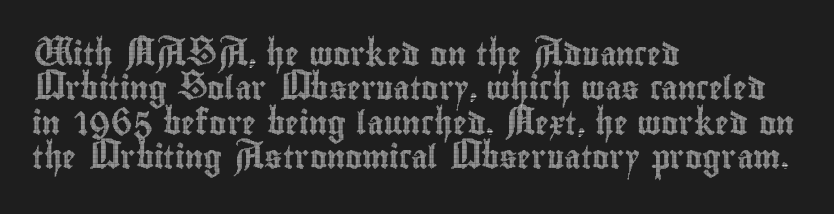
Q: Is the text italic (slanted)? A: No, it is upright.
Q: Is the text underlined? A: No.
Q: How is the paragraph aligned? A: Left-aligned.
Q: Is the spacing between letters normal or unusually wide? A: Normal.
Q: Is the spacing between lines tight, normal or loose? A: Normal.
